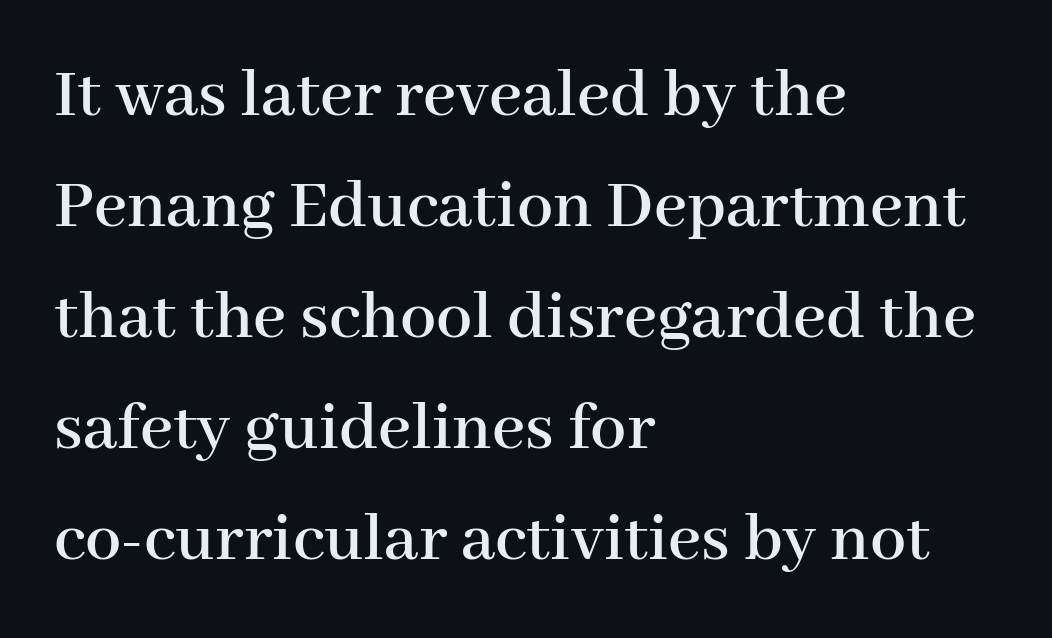
The paragraph has a hard left edge and a soft right edge. This rendering features lettering with no underline. Nope, not italic — everything's standing straight. This block has exactly the height ordinary leading produces. This sample has the flowing, uneven cadence of proportional lettering.
